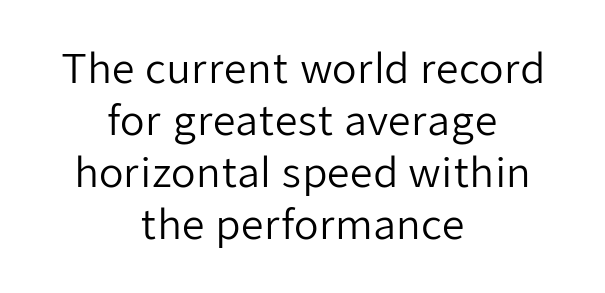
The image shows 40 px regular-weight sans-serif type, upright; set centered, normal line spacing (1.3x), normal letter spacing, not underlined; low stroke contrast and a medium x-height.
